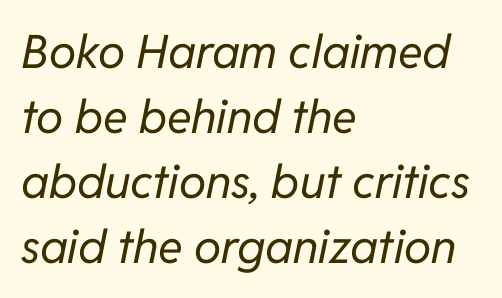
The image shows 46 px regular-weight type, italic (leaning right); set left-aligned, normal line spacing (1.41x), normal letter spacing, not underlined; low stroke contrast and a medium x-height.
